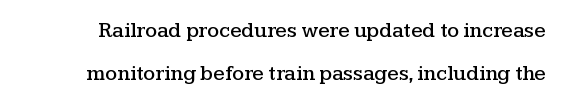
Q: Is the text italic (slanted)? A: No, it is upright.
Q: Is the text underlined? A: No.
Q: Is the spacing between letters normal or unusually wide? A: Normal.
Q: Is the spacing between lines tight, normal or loose? A: Loose.
